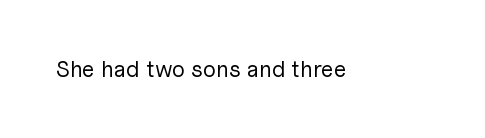
The type is set solid horizontally, with unmodified tracking. Words float on clear page, feet unadorned. A quiet, ordinary-to-light weight characterises the typeface. The type sits square on the baseline with zero lean.
